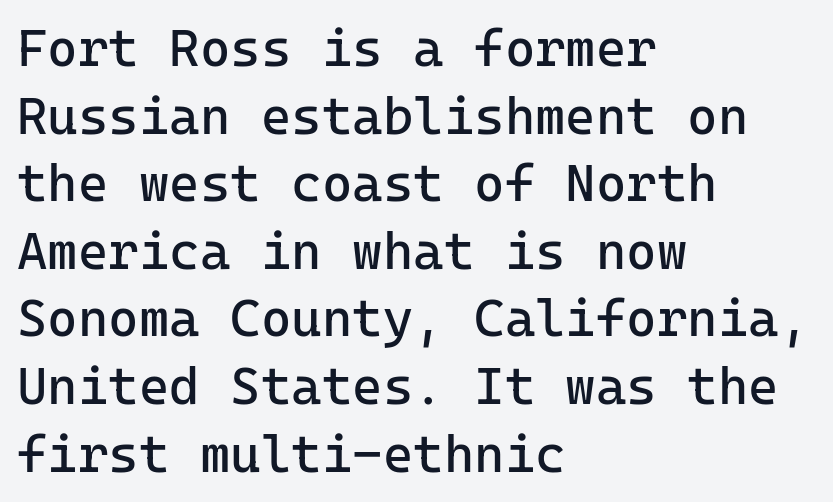
Q: Is the text bold? A: No.
Q: Is the text italic (slanted)? A: No, it is upright.
Q: Is the typeface a serif or a sans-serif typeface? A: Sans-serif.
Q: Is the text underlined? A: No.
Q: How is the paragraph aligned? A: Left-aligned.
Q: Is the spacing between letters normal or unusually wide? A: Normal.
Q: Is the spacing between lines tight, normal or loose? A: Normal.
Q: Width (condensed, normal, or wide)? A: Normal.
Q: Stroke contrast? A: Low.
Q: x-height? A: Medium.
Q: Monospaced? A: Yes.
